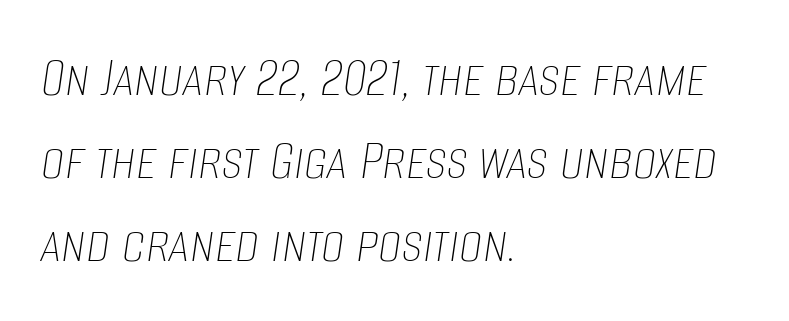
The image shows 59 px thin, condensed type, italic (leaning right); set left-aligned, normal line spacing (1.41x), normal letter spacing, not underlined; low stroke contrast and a large x-height.
